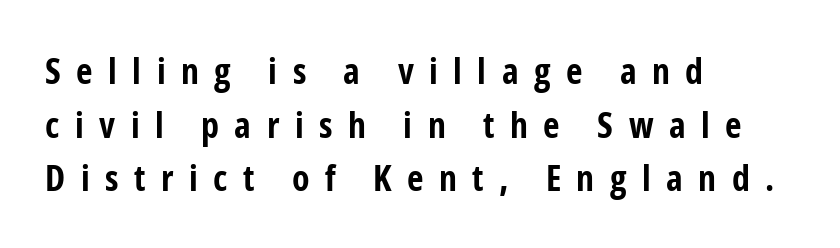
The image shows 36 px bold, condensed sans-serif type, upright; set left-aligned, normal line spacing (1.49x), unusually wide letter spacing (+0.43 em), not underlined; low stroke contrast and a medium x-height.
